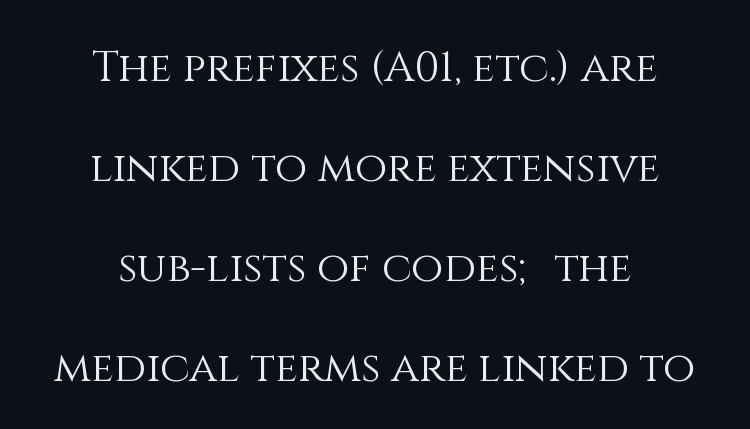
{"italic": "no", "bold": "no", "weight": "light", "width": "normal", "stroke_contrast": "medium", "x_height": "large", "monospaced": "no", "underline": "no", "align": "center", "line_spacing": "loose", "line_spacing_ratio": 2.38, "letter_spacing": "normal", "letter_spacing_em": 0.0, "glyph_px": 42}
